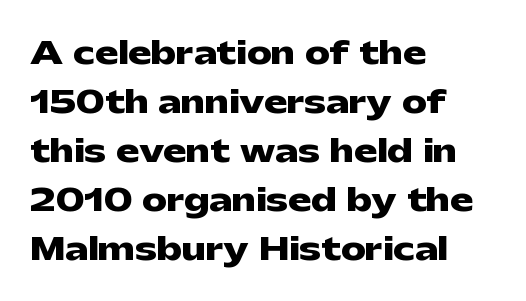
These lines are rendered in a variable-pitch font. What stands out about the letter spacing? Nothing — it is the standard amount. The paragraph shown leans on its left margin. Caption: bold face, heavy strokes.
